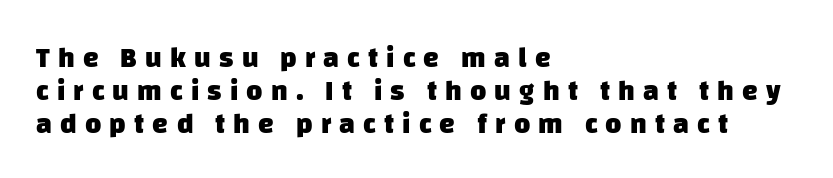
Just letters on the line, the space beneath them empty. Stroke thickness is high; the sample reads as a true bold. The rendering anchors every line to the left-hand side. These lines are rendered in a variable-pitch font. Each letter's strokes conclude bluntly, with no projecting serifs.
